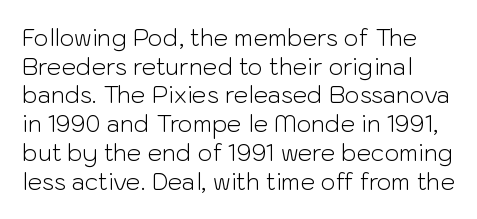
The image shows 23 px text type, upright; set normal line spacing (1.25x), normal letter spacing, not underlined.
